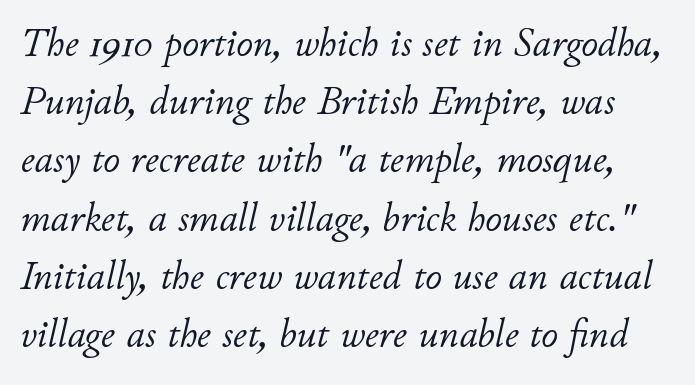
{"italic": "yes", "lean": "right", "slant_degrees": 11, "bold": "no", "weight": "light", "width": "normal", "stroke_contrast": "low", "x_height": "small", "monospaced": "no", "underline": "no", "line_spacing": "normal", "line_spacing_ratio": 1.42, "letter_spacing": "normal", "letter_spacing_em": 0.0, "glyph_px": 41}
